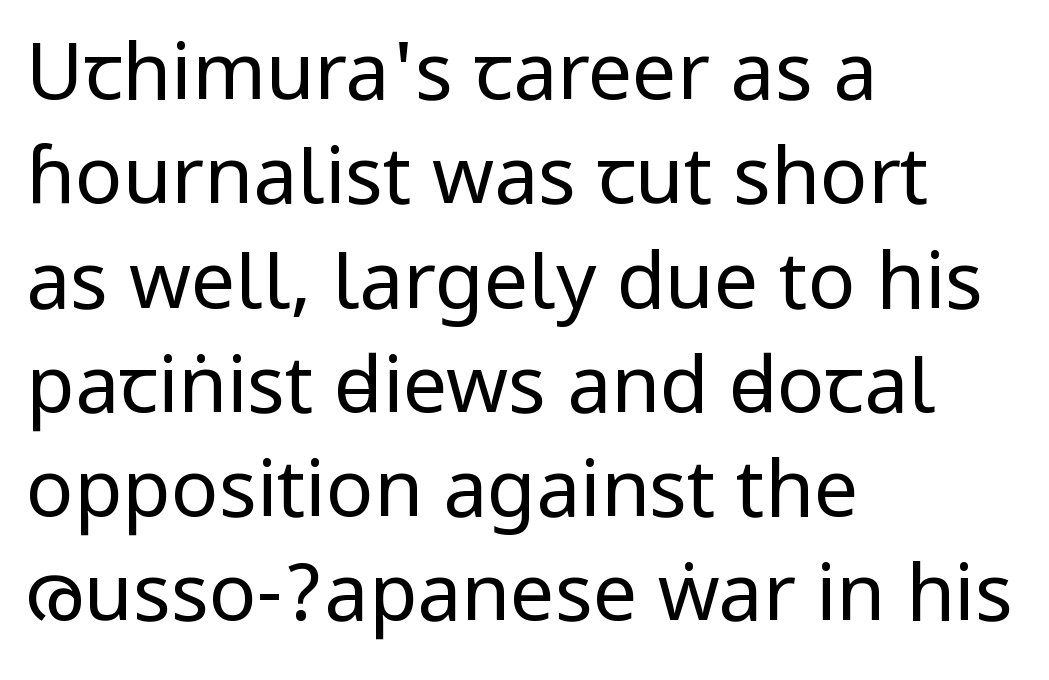
The image shows 79 px regular-weight, condensed sans-serif type, upright; set left-aligned, normal line spacing (1.32x), normal letter spacing, not underlined; low stroke contrast.
